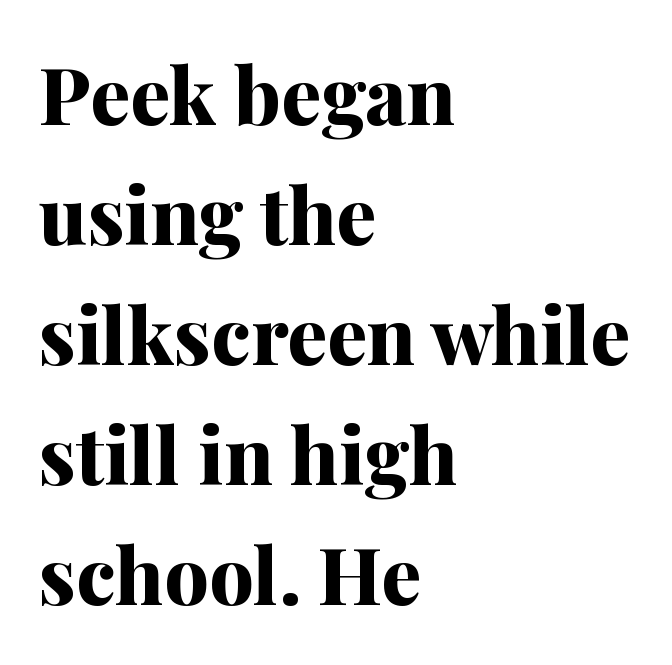
{"serif": "yes", "italic": "no", "bold": "yes", "weight": "bold", "width": "normal", "stroke_contrast": "medium", "x_height": "medium", "monospaced": "no", "underline": "no", "align": "left", "line_spacing": "normal", "line_spacing_ratio": 1.52, "letter_spacing": "normal", "letter_spacing_em": 0.0, "glyph_px": 79}
